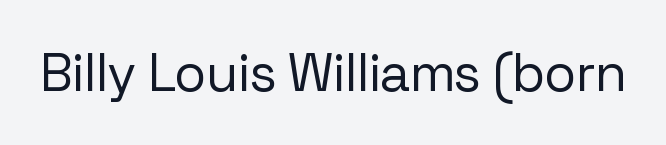
{"serif": "no", "italic": "no", "bold": "no", "weight": "regular", "width": "normal", "stroke_contrast": "low", "x_height": "medium", "monospaced": "no", "underline": "no", "letter_spacing": "normal", "letter_spacing_em": 0.0, "glyph_px": 53}
